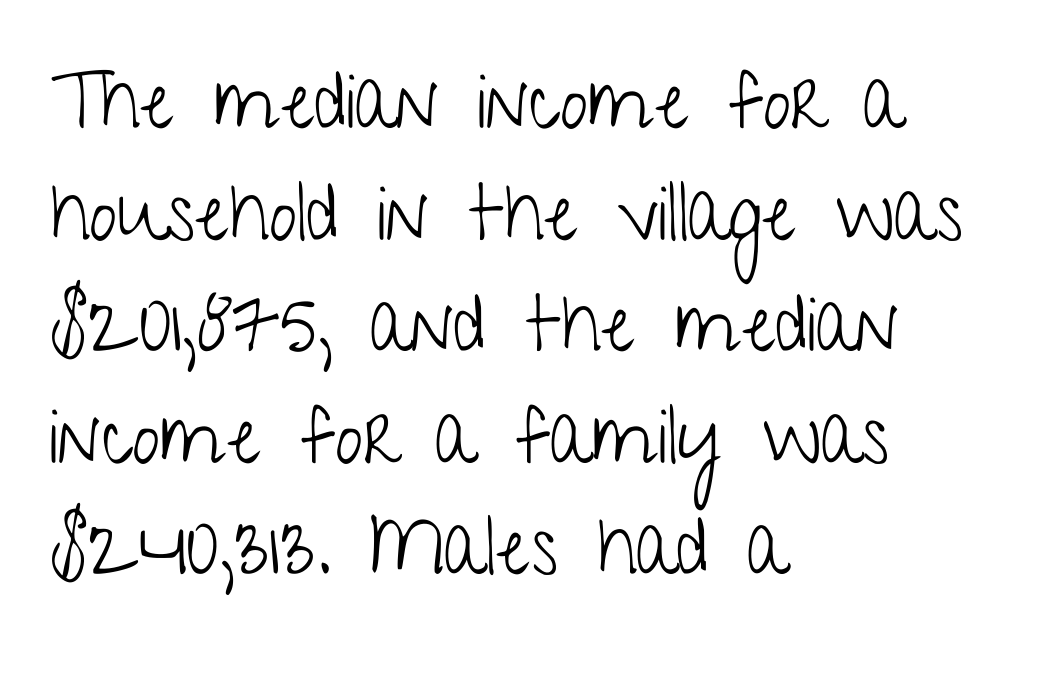
{"serif": "no", "italic": "no", "bold": "no", "weight": "light", "width": "condensed", "stroke_contrast": "low", "x_height": "medium", "monospaced": "no", "underline": "no", "align": "left", "line_spacing": "normal", "line_spacing_ratio": 1.43, "letter_spacing": "normal", "letter_spacing_em": 0.0, "glyph_px": 78}
